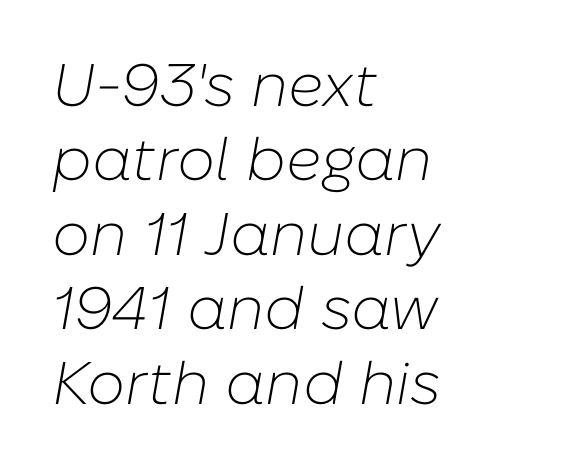
Spacing verdict: proportional, widths tailored to each character. The passage shown leans; its letterforms are oblique. You could call the tracking neutral — neither tight nor loose. Decoration check: the copy has no underline. The typeface has the unassuming heft of standard copy or less.
